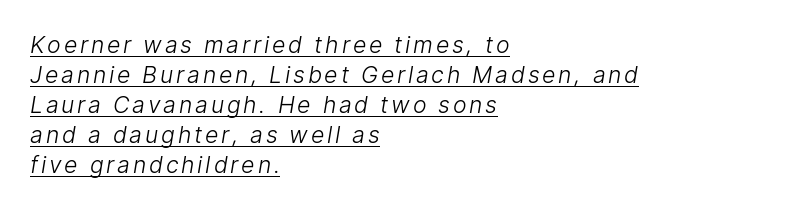
The image shows 23 px text type; set left-aligned, normal line spacing (1.3x), underlined.
